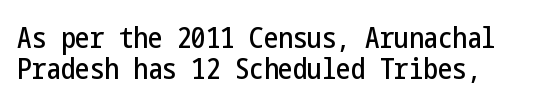
{"serif": "no", "italic": "no", "width": "condensed", "stroke_contrast": "low", "x_height": "medium", "underline": "no", "line_spacing": "tight", "line_spacing_ratio": 1.08, "letter_spacing": "normal", "letter_spacing_em": 0.0, "glyph_px": 29}
